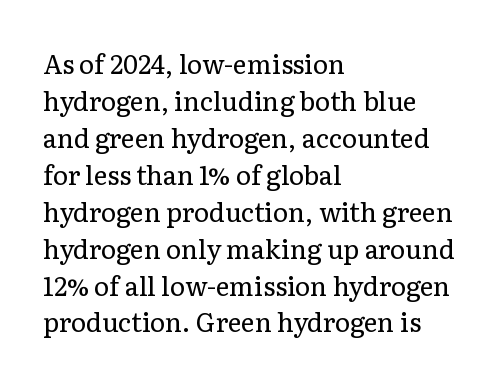
Q: Is the text bold? A: No.
Q: Is the text italic (slanted)? A: No, it is upright.
Q: Is the text underlined? A: No.
Q: How is the paragraph aligned? A: Left-aligned.
Q: Is the spacing between letters normal or unusually wide? A: Normal.
Q: Is the spacing between lines tight, normal or loose? A: Normal.
